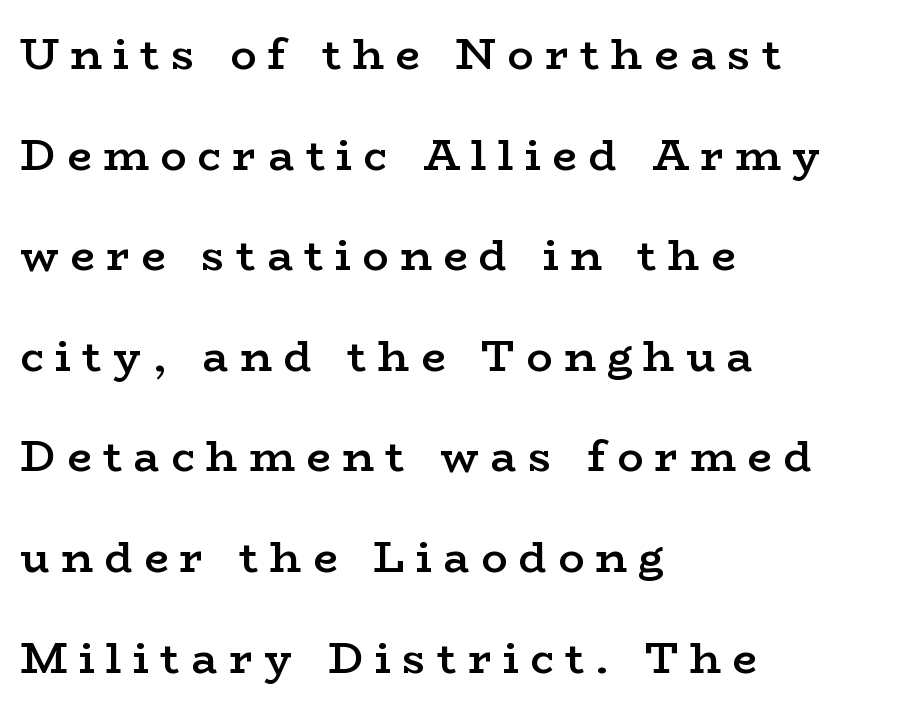
Quick note: interline space is abundant. This is the in-between weight designers call semibold or demi. Every row of glyphs begins at an identical x-position on the left. Only glyphs here, with clear space below each row. You can tell from the footed stems that serif type was used. Compared with typical body copy, the letter spacing here is much looser.
